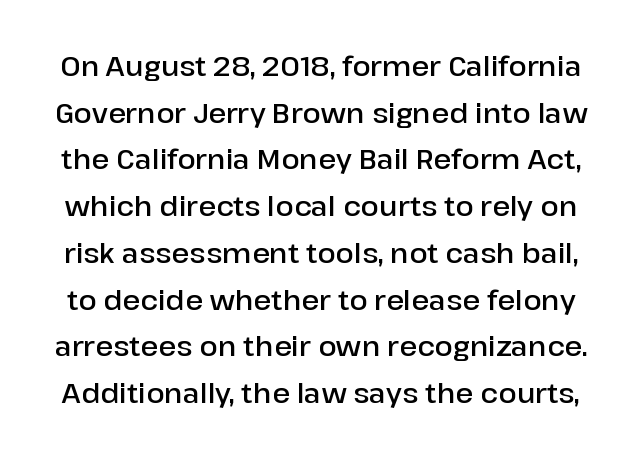
Q: Is the text bold? A: Semi-bold.
Q: Is the text italic (slanted)? A: No, it is upright.
Q: Is the text underlined? A: No.
Q: Is the spacing between letters normal or unusually wide? A: Normal.
